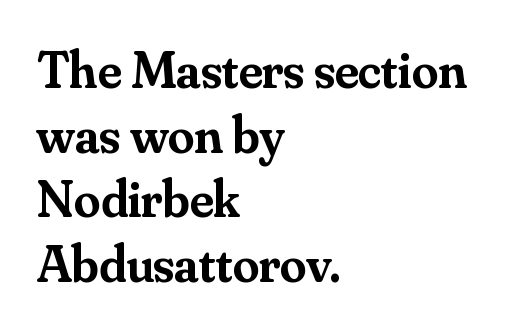
{"serif": "yes", "italic": "no", "bold": "semi", "weight": "semibold", "width": "normal", "stroke_contrast": "medium", "x_height": "small", "monospaced": "no", "underline": "no", "align": "left", "line_spacing_ratio": 1.22, "letter_spacing": "normal", "letter_spacing_em": 0.0, "glyph_px": 53}
